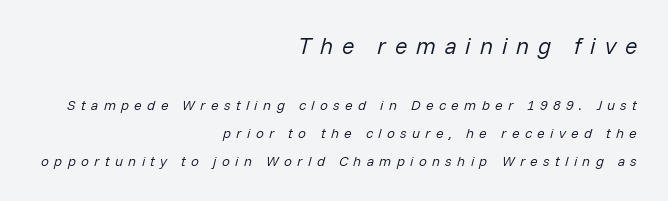
A quiet, ordinary-to-light weight characterises the typeface. Is there much room between lines? Yes — plenty of vertical air separates them. Letter spacing: wide. Line ends are locked; line starts wander.
